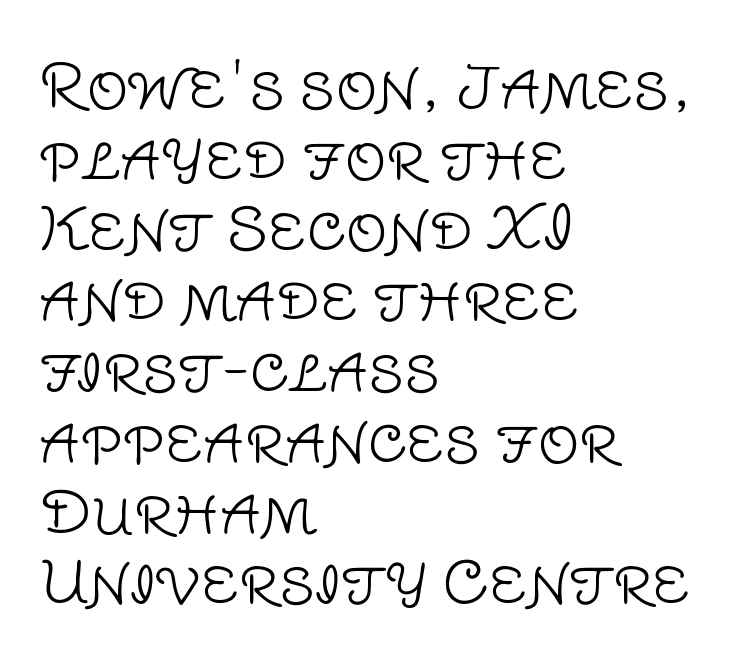
Q: Is the text bold? A: No.
Q: Is the text italic (slanted)? A: Yes.
Q: Is the typeface a serif or a sans-serif typeface? A: Sans-serif.
Q: Is the text underlined? A: No.
Q: How is the paragraph aligned? A: Left-aligned.
Q: Is the spacing between letters normal or unusually wide? A: Normal.
Q: Width (condensed, normal, or wide)? A: Normal.
Q: Stroke contrast? A: Low.
Q: x-height? A: Large.
Q: Monospaced? A: No.
